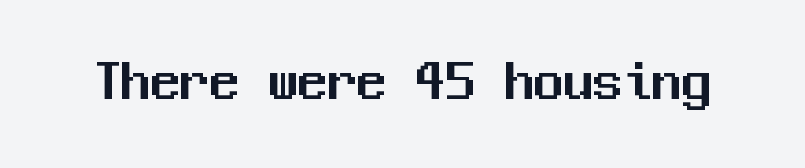
{"serif": "no", "italic": "no", "width": "normal", "stroke_contrast": "medium", "x_height": "medium", "monospaced": "yes", "underline": "no", "letter_spacing": "normal", "letter_spacing_em": 0.0, "glyph_px": 59}
